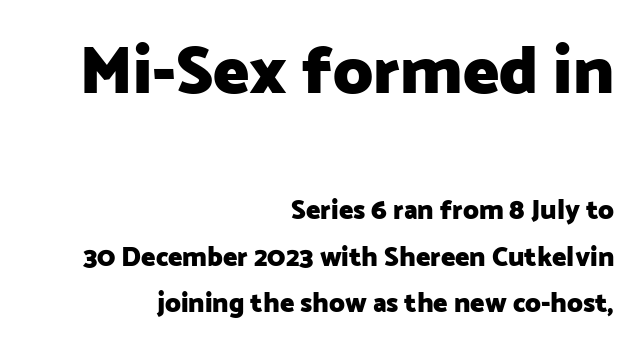
Line ends are locked; line starts wander. Classification — sans serif. The letterforms sit shoulder to shoulder at normal distance. The glyphs have the mass of a bold cut.
